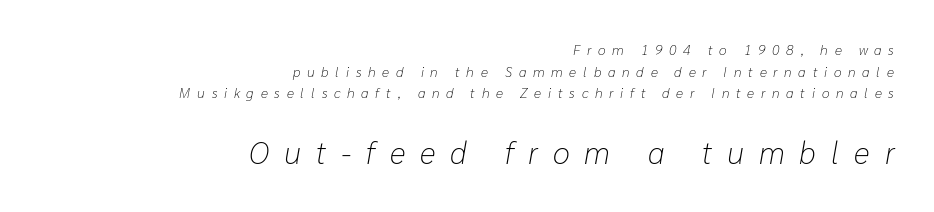
Caption: upper text group reduced, lower text group enlarged. The passage shown stacks its lines at a standard gap. No chunkiness to these letters — they're not bold. Do the characters align in a grid? No, the font is proportional. Notice how the stems are inclined rather than vertical — that's the hallmark of italics. Right-aligned paragraph, ragged on the left.
